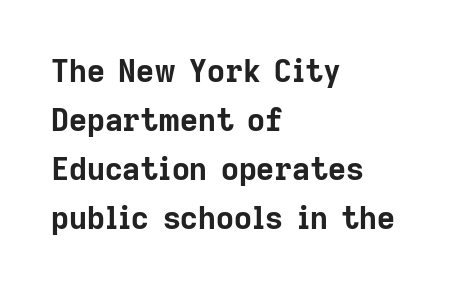
Grotesque or geometric, the face here clearly has no serifs. Horizontal alignment here is leftward, the default for most running prose. Is the letter spacing exaggerated? No — it looks like the ordinary default. Normally led — the rows are evenly, conventionally spaced. Stroke thickness is high; the sample reads as a true bold. Think of a printed novel: that variable character pitch is what you see here.
